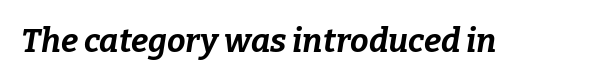
Q: Is the text bold? A: Yes.
Q: Is the text italic (slanted)? A: Yes, it leans right by about 9 degrees.
Q: Is the text underlined? A: No.
Q: Is the spacing between letters normal or unusually wide? A: Normal.
Q: Width (condensed, normal, or wide)? A: Normal.
Q: Stroke contrast? A: Low.
Q: x-height? A: Medium.
Q: Monospaced? A: No.
